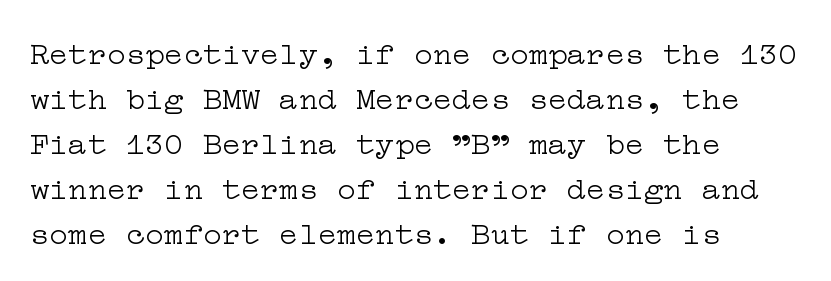
Nothing unusual about the tracking: characters are spaced as the font intends. Serifs: yes, visible at the terminals of the letterforms. No italicization has been applied; the sample stays upright. Visually the block forms a straight wall on the left and a jagged coastline on the right. Descenders are the only things crossing below the line.
